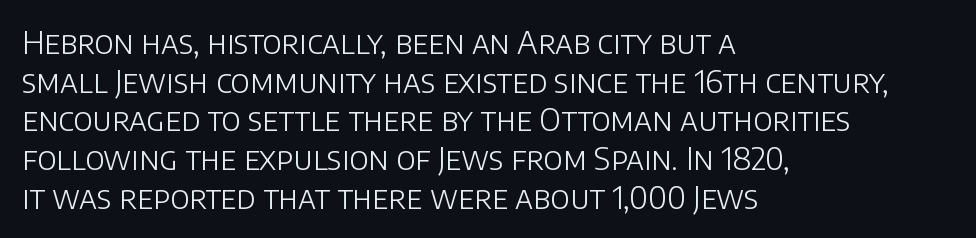
{"serif": "no", "italic": "no", "bold": "no", "weight": "light", "width": "normal", "stroke_contrast": "low", "x_height": "large", "monospaced": "no", "underline": "no", "align": "left", "line_spacing": "normal", "line_spacing_ratio": 1.25, "letter_spacing": "normal", "letter_spacing_em": 0.0, "glyph_px": 31}
